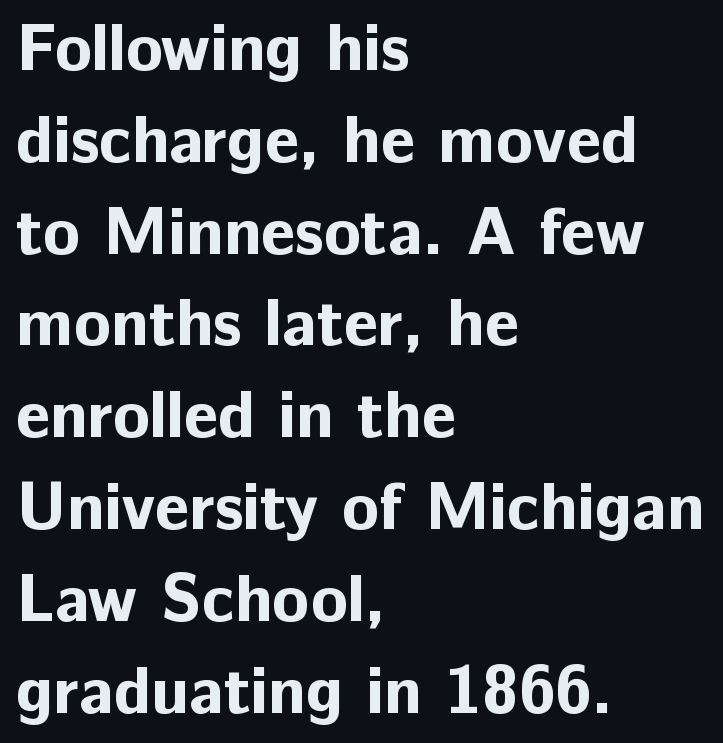
{"serif": "no", "italic": "no", "bold": "yes", "weight": "bold", "width": "normal", "stroke_contrast": "low", "x_height": "medium", "monospaced": "no", "underline": "no", "align": "left", "line_spacing": "normal", "line_spacing_ratio": 1.37, "letter_spacing": "normal", "letter_spacing_em": 0.0, "glyph_px": 67}
